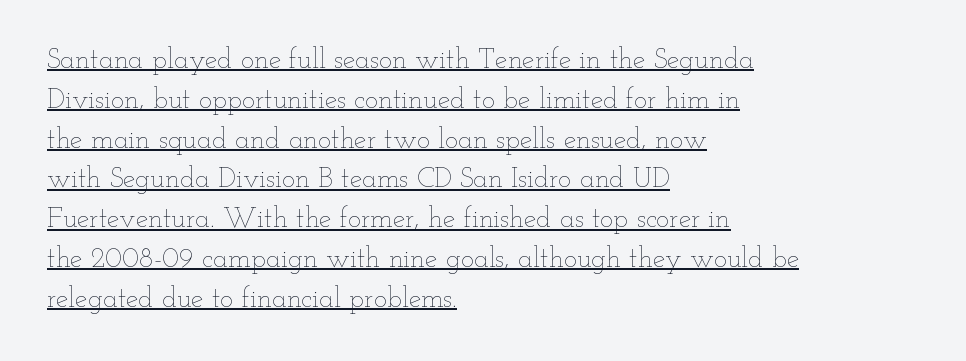
The image shows 28 px thin, wide type, upright; set left-aligned, normal line spacing (1.42x), normal letter spacing, underlined; low stroke contrast and a small x-height.
